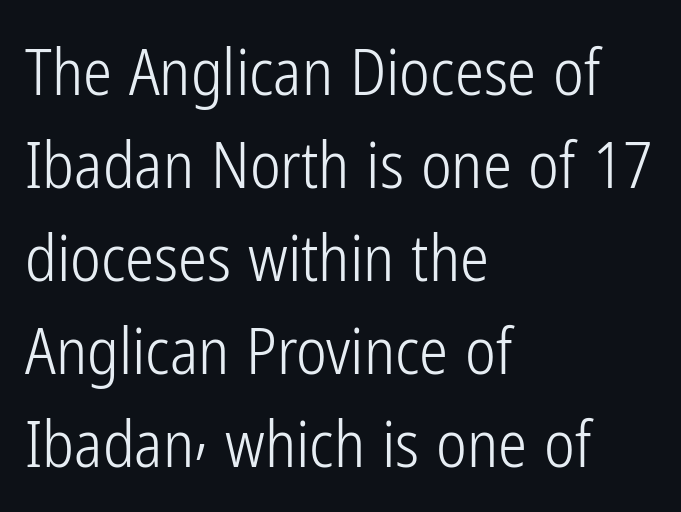
{"serif": "no", "italic": "no", "bold": "no", "weight": "light", "width": "condensed", "stroke_contrast": "low", "x_height": "medium", "monospaced": "no", "underline": "no", "align": "left", "line_spacing": "normal", "line_spacing_ratio": 1.43, "letter_spacing": "normal", "letter_spacing_em": 0.0, "glyph_px": 65}
